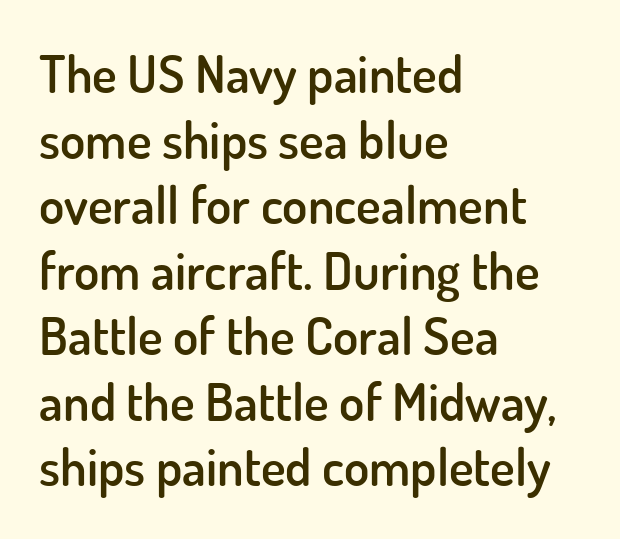
{"serif": "no", "italic": "no", "bold": "semi", "weight": "semibold", "width": "normal", "stroke_contrast": "low", "x_height": "small", "monospaced": "no", "underline": "no", "align": "left", "line_spacing": "normal", "line_spacing_ratio": 1.26, "letter_spacing": "normal", "letter_spacing_em": 0.0, "glyph_px": 52}
